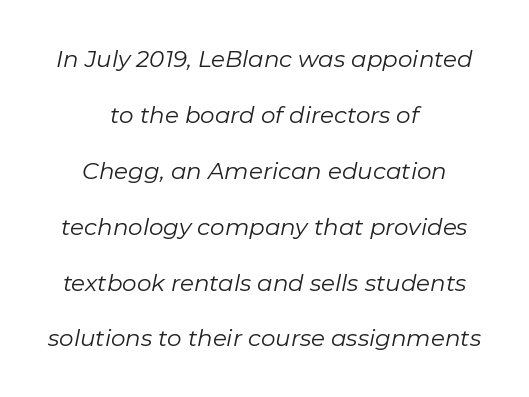
Q: Is the text bold? A: No.
Q: Is the text italic (slanted)? A: Yes, it leans right by about 11 degrees.
Q: Is the text underlined? A: No.
Q: How is the paragraph aligned? A: Centered.
Q: Is the spacing between letters normal or unusually wide? A: Normal.
Q: Is the spacing between lines tight, normal or loose? A: Loose.
